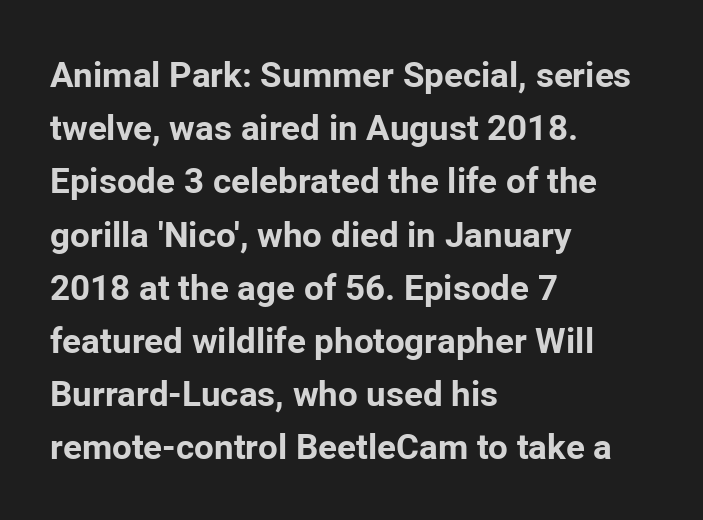
{"serif": "no", "italic": "no", "bold": "yes", "weight": "bold", "width": "normal", "stroke_contrast": "low", "x_height": "medium", "monospaced": "no", "underline": "no", "align": "left", "line_spacing": "normal", "line_spacing_ratio": 1.52, "letter_spacing": "normal", "letter_spacing_em": 0.0, "glyph_px": 35}
